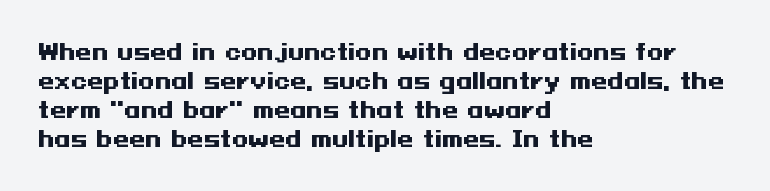
Q: Is the text bold? A: Yes.
Q: Is the text italic (slanted)? A: No, it is upright.
Q: Is the text underlined? A: No.
Q: How is the paragraph aligned? A: Left-aligned.
Q: Is the spacing between letters normal or unusually wide? A: Normal.
Q: Is the spacing between lines tight, normal or loose? A: Normal.
